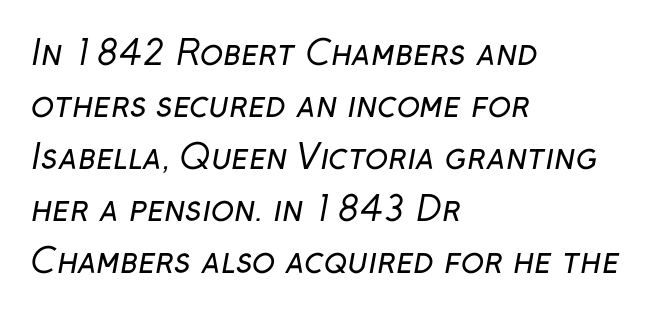
The image shows 34 px regular-weight sans-serif type; set left-aligned, normal line spacing (1.53x), normal letter spacing, not underlined; low stroke contrast and a medium x-height.
